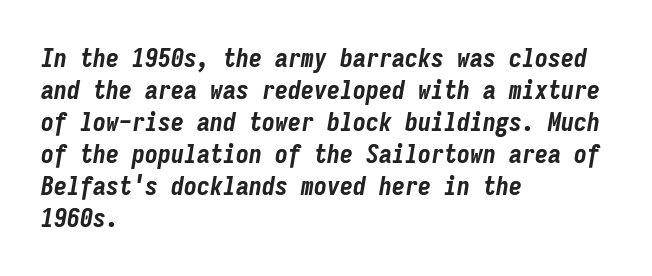
Q: Is the text bold? A: Yes.
Q: Is the text italic (slanted)? A: Yes, it leans right by about 9 degrees.
Q: Is the text underlined? A: No.
Q: How is the paragraph aligned? A: Left-aligned.
Q: Is the spacing between letters normal or unusually wide? A: Normal.
